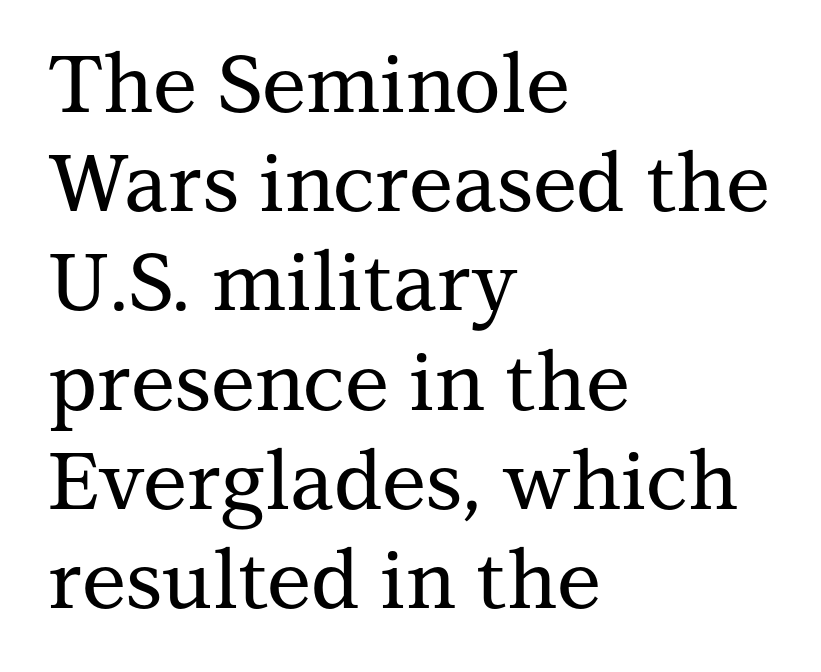
The paragraph shown leans on its left margin. Font category for this specimen: serif. Bare-footed words on every line. You can tell it's not italic because the verticals are truly vertical. The letters sit at their default tracking, neither squeezed nor spread.
